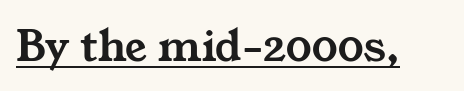
{"serif": "yes", "width": "wide", "stroke_contrast": "medium", "x_height": "medium", "monospaced": "no", "underline": "yes", "letter_spacing": "normal", "letter_spacing_em": 0.0, "glyph_px": 48}
